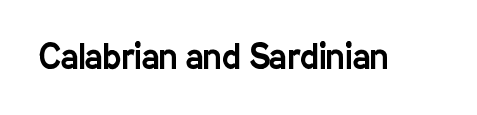
{"serif": "no", "italic": "no", "width": "condensed", "stroke_contrast": "low", "x_height": "medium", "monospaced": "no", "underline": "no", "letter_spacing": "normal", "letter_spacing_em": 0.0, "glyph_px": 32}
